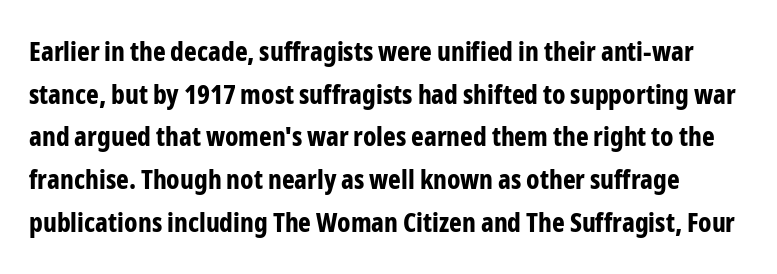
Q: Is the text bold? A: Yes.
Q: Is the text italic (slanted)? A: No, it is upright.
Q: Is the text underlined? A: No.
Q: Is the spacing between letters normal or unusually wide? A: Normal.
Q: Is the spacing between lines tight, normal or loose? A: Normal.
